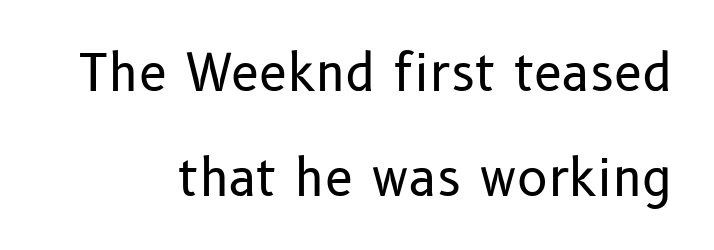
The typography opts for an upright posture over an oblique one. Stroke terminals: plain, sans-serif. Note the varied advance widths — an 'i' is clearly narrower than an 'm'. Tracking here is standard; glyphs follow each other at the usual distance.
